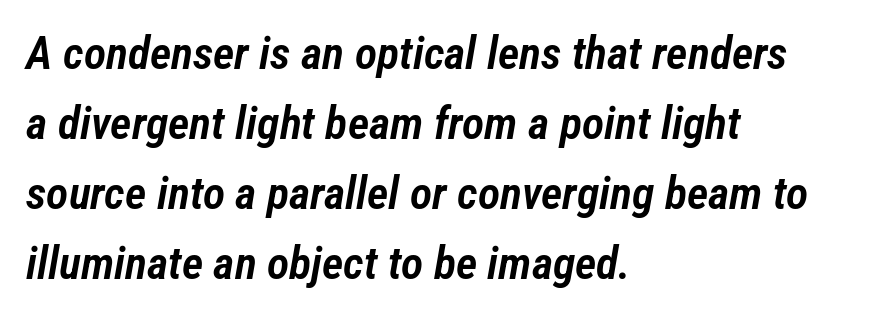
Q: Is the text bold? A: Semi-bold.
Q: Is the text italic (slanted)? A: Yes, it leans right by about 12 degrees.
Q: Is the text underlined? A: No.
Q: How is the paragraph aligned? A: Left-aligned.
Q: Is the spacing between letters normal or unusually wide? A: Normal.
Q: Is the spacing between lines tight, normal or loose? A: Normal.
Q: Width (condensed, normal, or wide)? A: Condensed.
Q: Stroke contrast? A: Low.
Q: x-height? A: Medium.
Q: Monospaced? A: No.
